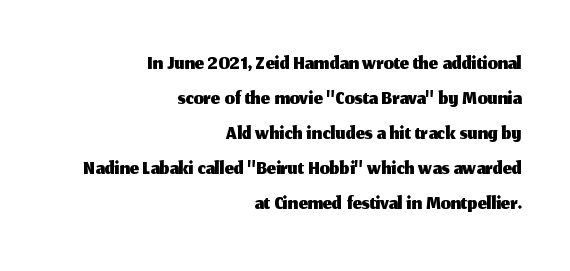
Rendered with straight, roman letterforms. Each line ends at the same right margin while the left side varies. Compared with typical body copy, the letter spacing here is the same. Do the characters align in a grid? No, the font is proportional. Is there much room between lines? No — they nearly touch. The zone under the glyphs is completely vacant.
